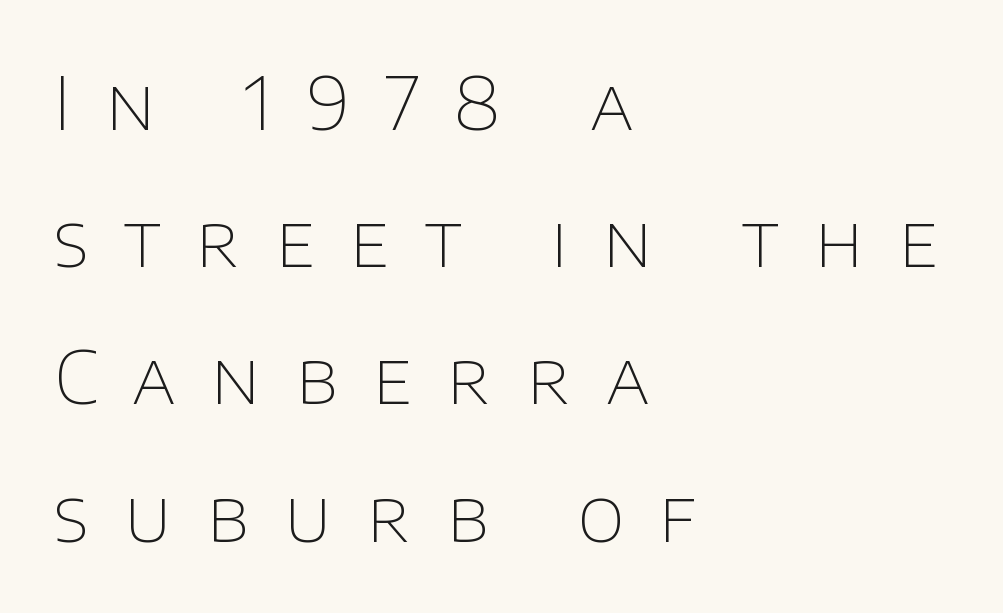
Every character sits straight up, as roman type does. No heavy texture on the line: the type isn't bold. Glance below the letters and you will spot only blank space. The type family on display is of the sans-serif kind. Honestly, the letter spacing is so wide it's the main thing you notice. The paragraph shown leans on its left margin.
